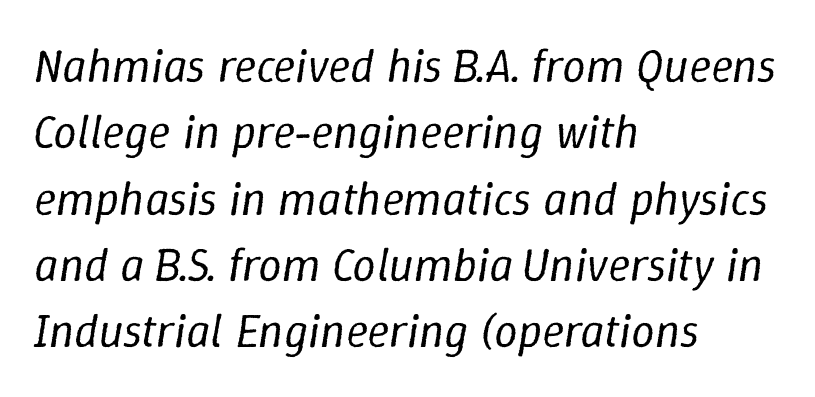
The image shows 47 px regular-weight type, italic (leaning right); set left-aligned, normal line spacing (1.41x), normal letter spacing, not underlined; low stroke contrast and a medium x-height.
